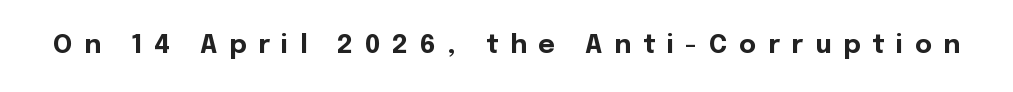
The image shows 26 px bold type, upright; set unusually wide letter spacing (+0.45 em), not underlined.
